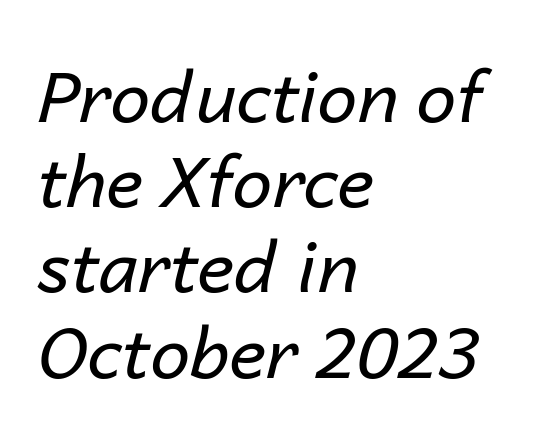
Q: Is the text bold? A: No.
Q: Is the text italic (slanted)? A: Yes, it leans right by about 14 degrees.
Q: Is the text underlined? A: No.
Q: How is the paragraph aligned? A: Left-aligned.
Q: Is the spacing between letters normal or unusually wide? A: Normal.
Q: Width (condensed, normal, or wide)? A: Normal.
Q: Stroke contrast? A: Low.
Q: x-height? A: Medium.
Q: Monospaced? A: No.
